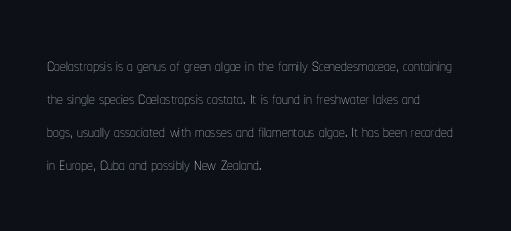
Q: Is the text bold? A: No.
Q: Is the text italic (slanted)? A: No, it is upright.
Q: Is the text underlined? A: No.
Q: How is the paragraph aligned? A: Left-aligned.
Q: Is the spacing between letters normal or unusually wide? A: Normal.
Q: Is the spacing between lines tight, normal or loose? A: Normal.
